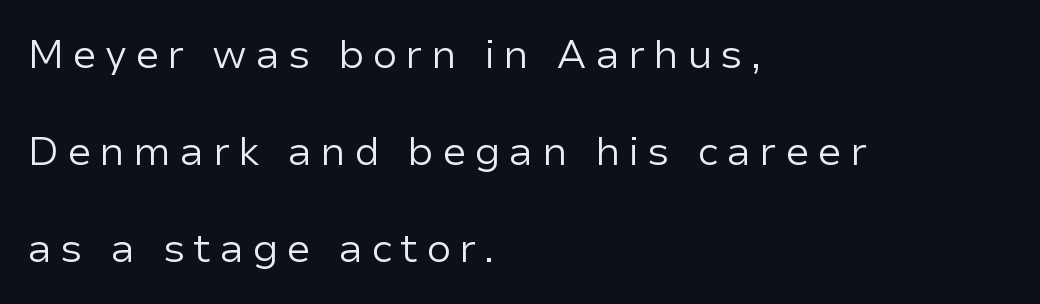
Q: Is the text bold? A: No.
Q: Is the text italic (slanted)? A: No, it is upright.
Q: Is the typeface a serif or a sans-serif typeface? A: Sans-serif.
Q: Is the text underlined? A: No.
Q: How is the paragraph aligned? A: Left-aligned.
Q: Is the spacing between letters normal or unusually wide? A: Unusually wide.
Q: Is the spacing between lines tight, normal or loose? A: Loose.
Q: Width (condensed, normal, or wide)? A: Normal.
Q: Stroke contrast? A: Low.
Q: x-height? A: Medium.
Q: Monospaced? A: No.
